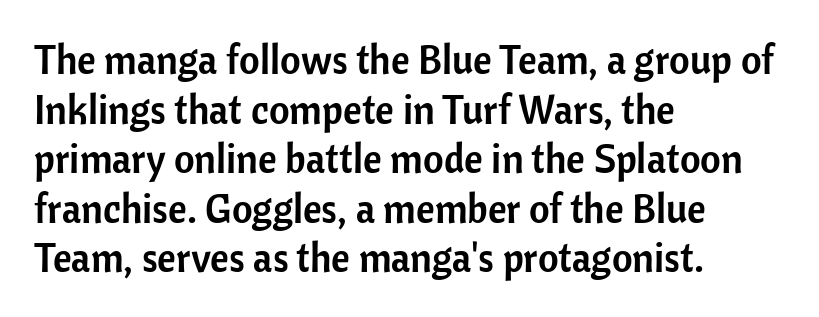
The image shows 40 px sans-serif type, upright; set left-aligned, line spacing 1.24x, normal letter spacing, not underlined; low stroke contrast and a medium x-height.
